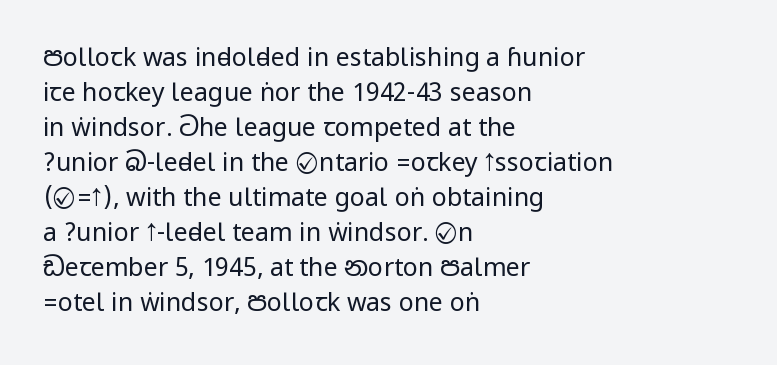
Q: Is the text bold? A: No.
Q: Is the text italic (slanted)? A: No, it is upright.
Q: Is the text underlined? A: No.
Q: How is the paragraph aligned? A: Left-aligned.
Q: Is the spacing between letters normal or unusually wide? A: Normal.
Q: Is the spacing between lines tight, normal or loose? A: Normal.
